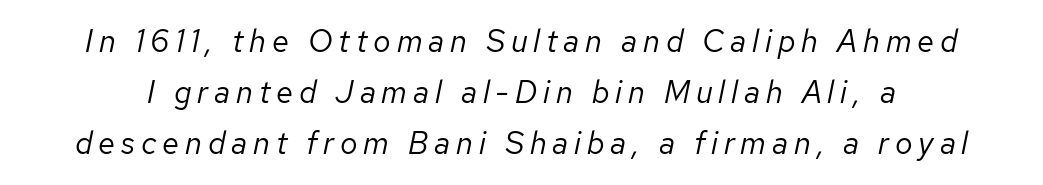
{"italic": "yes", "lean": "right", "slant_degrees": 12, "bold": "no", "weight": "regular", "width": "normal", "stroke_contrast": "low", "x_height": "medium", "monospaced": "no", "underline": "no", "line_spacing": "normal", "line_spacing_ratio": 1.65, "glyph_px": 31}
